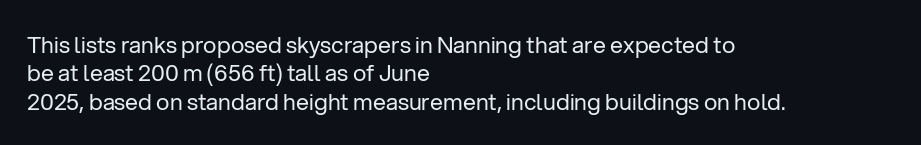
{"italic": "no", "bold": "no", "underline": "no", "align": "left", "line_spacing_ratio": 1.23, "letter_spacing": "normal", "letter_spacing_em": 0.0, "glyph_px": 23}
